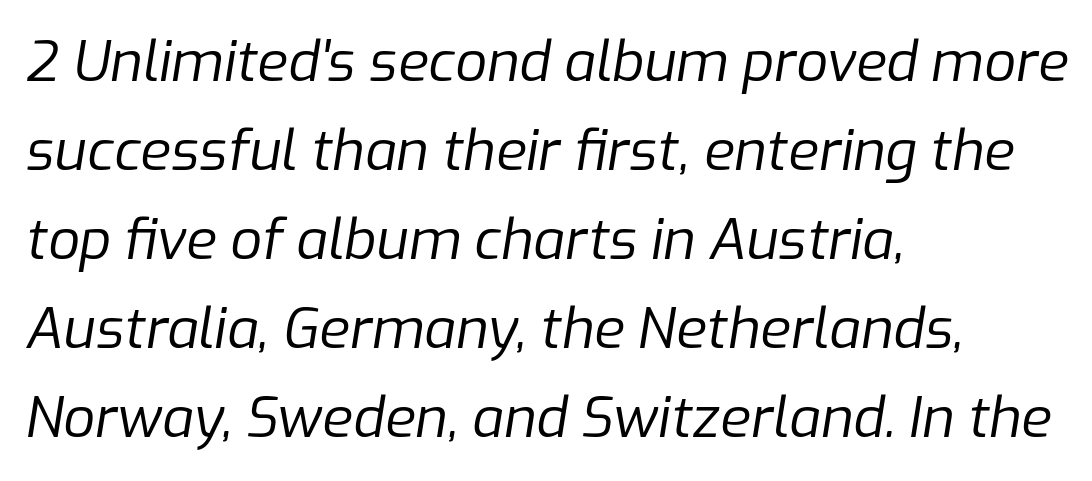
The image shows 56 px regular-weight type, italic (leaning right); set left-aligned, normal line spacing (1.59x), normal letter spacing, not underlined; low stroke contrast and a medium x-height.
